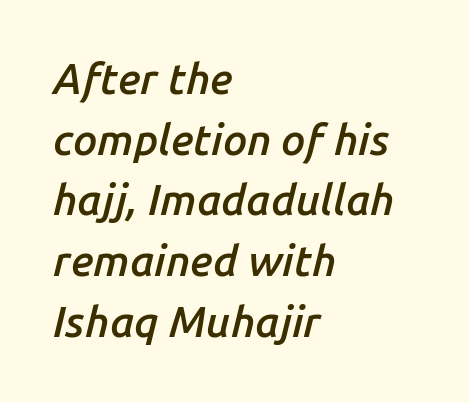
Q: Is the text bold? A: Semi-bold.
Q: Is the text italic (slanted)? A: Yes, it leans right by about 14 degrees.
Q: Is the text underlined? A: No.
Q: How is the paragraph aligned? A: Left-aligned.
Q: Is the spacing between letters normal or unusually wide? A: Normal.
Q: Is the spacing between lines tight, normal or loose? A: Normal.
Q: Width (condensed, normal, or wide)? A: Normal.
Q: Stroke contrast? A: Low.
Q: x-height? A: Medium.
Q: Monospaced? A: No.
